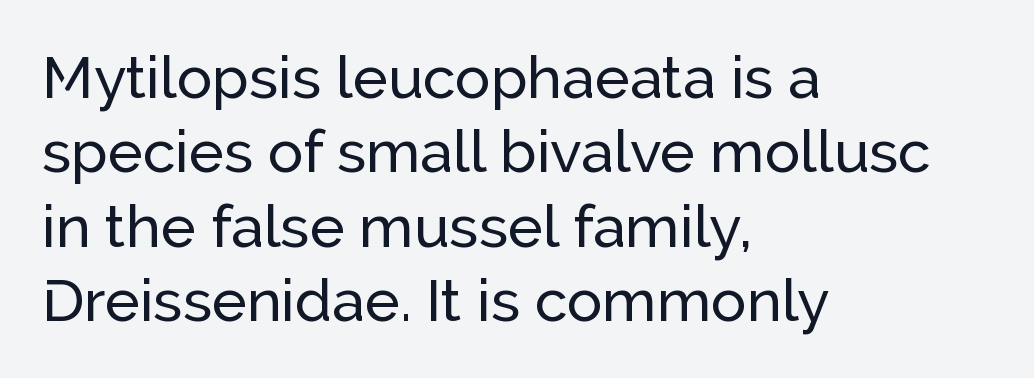
{"serif": "no", "italic": "no", "width": "normal", "stroke_contrast": "low", "x_height": "medium", "monospaced": "no", "underline": "no", "align": "left", "line_spacing": "normal", "line_spacing_ratio": 1.26, "letter_spacing": "normal", "letter_spacing_em": 0.0, "glyph_px": 59}
